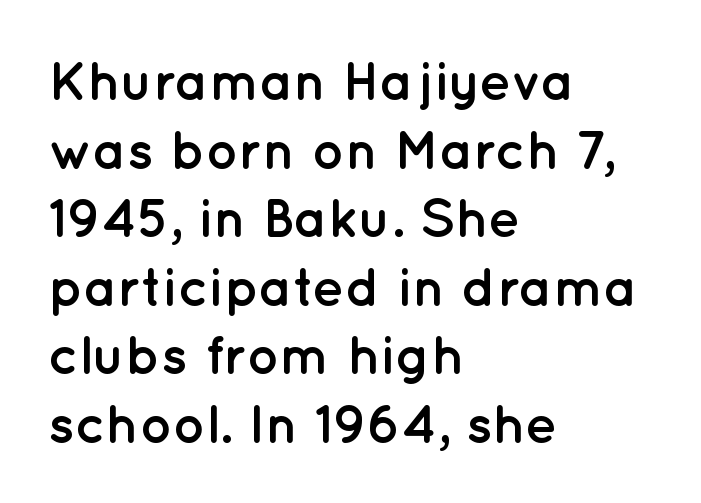
Q: Is the text bold? A: Yes.
Q: Is the text italic (slanted)? A: No, it is upright.
Q: Is the typeface a serif or a sans-serif typeface? A: Sans-serif.
Q: Is the text underlined? A: No.
Q: How is the paragraph aligned? A: Left-aligned.
Q: Is the spacing between letters normal or unusually wide? A: Normal.
Q: Is the spacing between lines tight, normal or loose? A: Normal.
Q: Width (condensed, normal, or wide)? A: Normal.
Q: Stroke contrast? A: Low.
Q: x-height? A: Medium.
Q: Monospaced? A: No.
